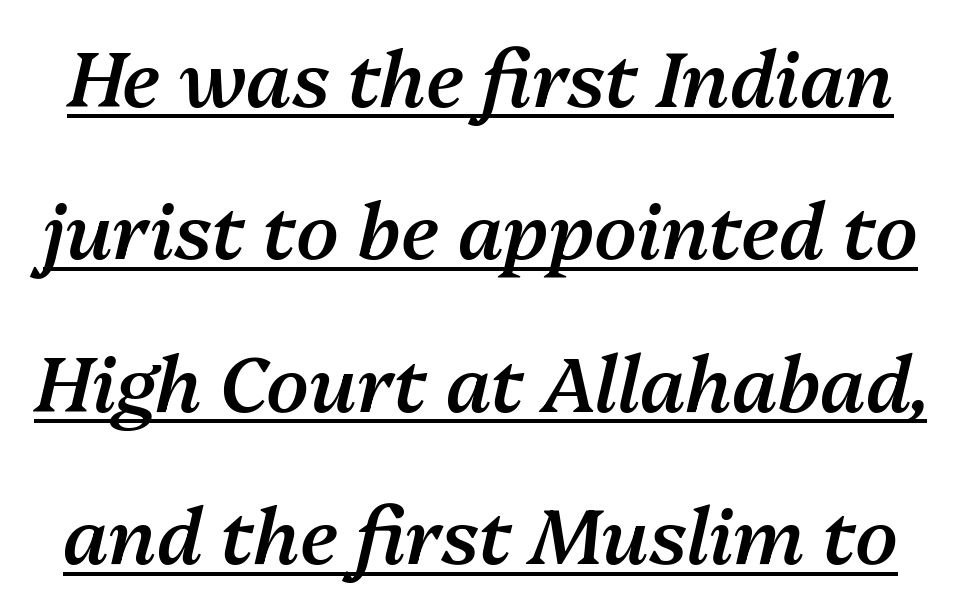
The image shows 77 px semibold type, italic (leaning right); set loose line spacing (1.98x), normal letter spacing, underlined; medium stroke contrast and a medium x-height.
